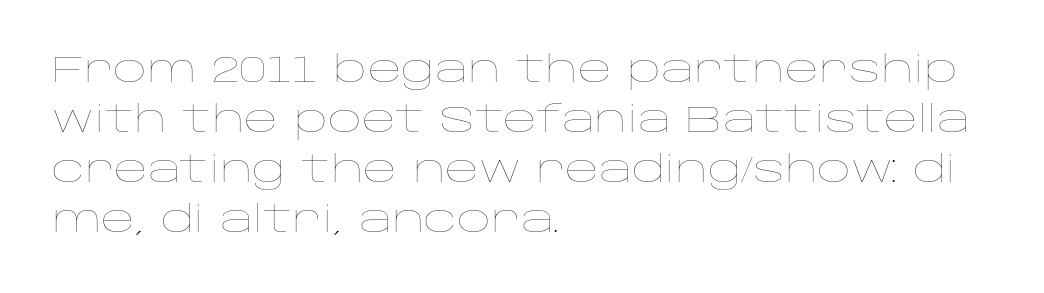
Q: Is the text bold? A: No.
Q: Is the text italic (slanted)? A: No, it is upright.
Q: Is the text underlined? A: No.
Q: How is the paragraph aligned? A: Left-aligned.
Q: Is the spacing between letters normal or unusually wide? A: Normal.
Q: Is the spacing between lines tight, normal or loose? A: Normal.
Q: Width (condensed, normal, or wide)? A: Wide.
Q: Stroke contrast? A: Low.
Q: x-height? A: Large.
Q: Monospaced? A: No.
